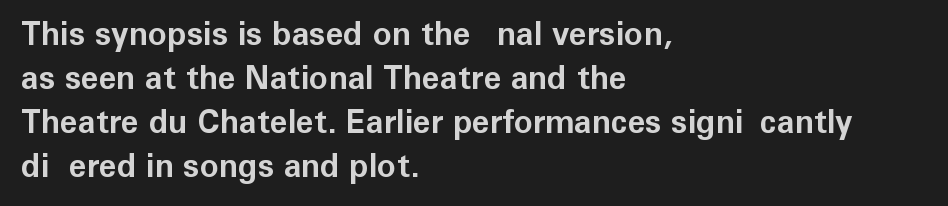
{"serif": "no", "italic": "no", "bold": "yes", "weight": "bold", "width": "normal", "stroke_contrast": "low", "x_height": "medium", "monospaced": "no", "underline": "no", "align": "left", "line_spacing": "normal", "line_spacing_ratio": 1.38, "letter_spacing": "normal", "letter_spacing_em": 0.0, "glyph_px": 32}
